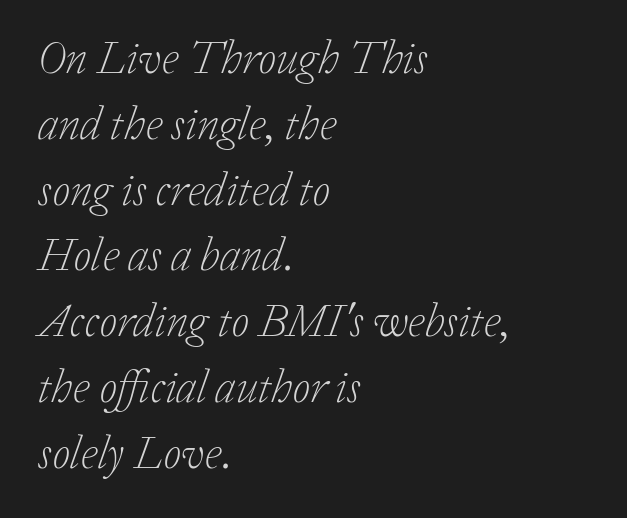
The image shows 46 px light serif type, italic (leaning right); set left-aligned, normal line spacing (1.43x), normal letter spacing, not underlined; low stroke contrast and a medium x-height.
